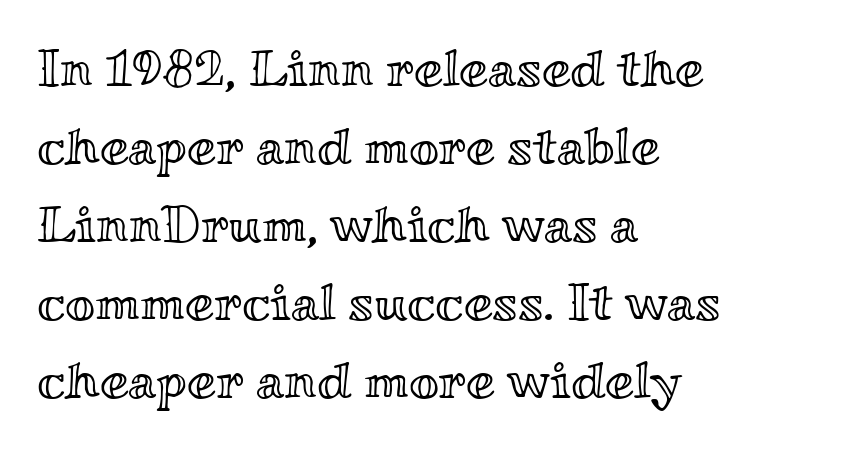
Is the letter spacing exaggerated? No — it looks like the ordinary default. Do the characters align in a grid? No, the font is proportional. The block of text has a typical density, with ordinary space between rows. Type without underlining. Posture: straight, roman, zero tilt. Every row of glyphs begins at an identical x-position on the left.
